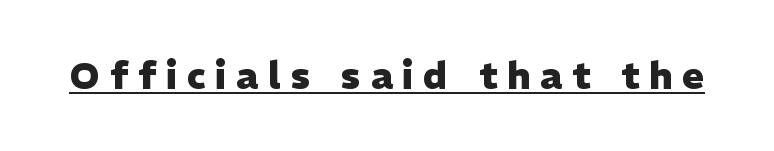
Q: Is the text bold? A: Yes.
Q: Is the text italic (slanted)? A: No, it is upright.
Q: Is the typeface a serif or a sans-serif typeface? A: Sans-serif.
Q: Is the text underlined? A: Yes.
Q: Is the spacing between letters normal or unusually wide? A: Unusually wide.
Q: Width (condensed, normal, or wide)? A: Normal.
Q: Stroke contrast? A: Low.
Q: x-height? A: Medium.
Q: Monospaced? A: No.
